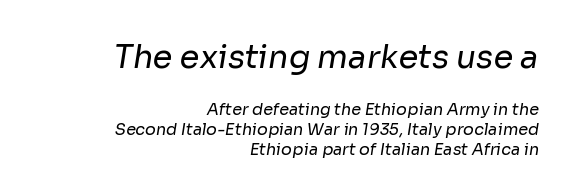
{"serif": "no", "bold": "no", "weight": "regular", "width": "normal", "stroke_contrast": "low", "x_height": "medium", "monospaced": "no", "underline": "no", "align": "right", "line_spacing": "normal", "line_spacing_ratio": 1.26, "letter_spacing": "normal", "letter_spacing_em": 0.0, "larger_block": "first", "size_ratio": 2.0, "glyph_px": 32}
